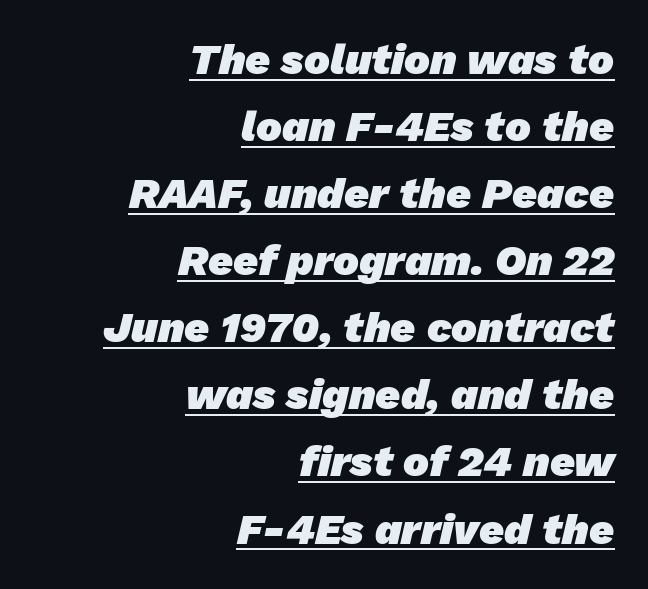
The leading is moderate, giving the passage an even texture. The sample has been set heavy, in full bold. Are there feet on the stems? There aren't — it's a sans. Does a line run under the words? Yes, clearly. Spacing verdict: proportional, widths tailored to each character.
